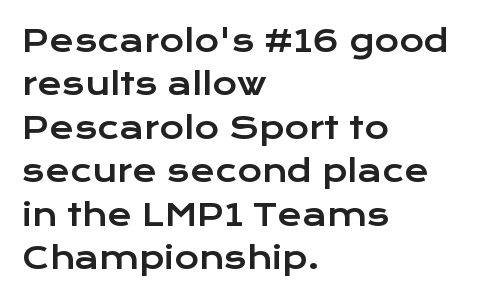
The image shows 30 px wide sans-serif type, upright; set left-aligned, normal line spacing (1.45x), normal letter spacing, not underlined; low stroke contrast and a medium x-height.
